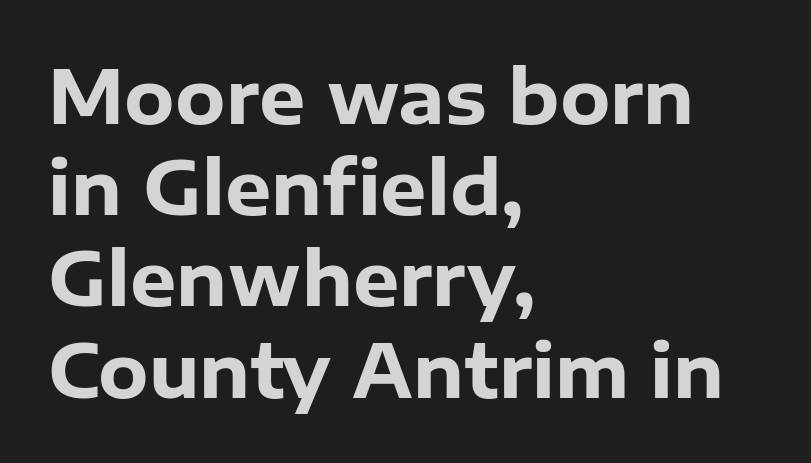
{"serif": "no", "italic": "no", "bold": "yes", "weight": "heavy", "width": "normal", "stroke_contrast": "low", "x_height": "medium", "monospaced": "no", "underline": "no", "align": "left", "line_spacing": "normal", "line_spacing_ratio": 1.25, "letter_spacing": "normal", "letter_spacing_em": 0.0, "glyph_px": 73}
